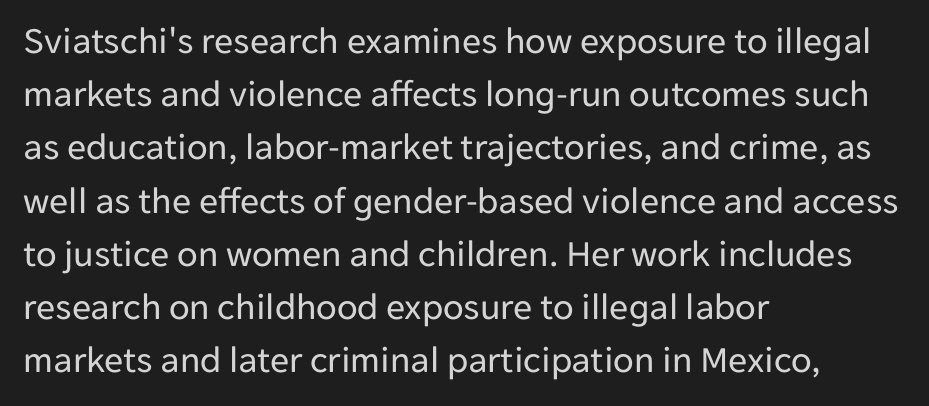
The image shows 38 px regular-weight sans-serif type, upright; set left-aligned, normal line spacing (1.4x), normal letter spacing, not underlined; low stroke contrast and a medium x-height.
